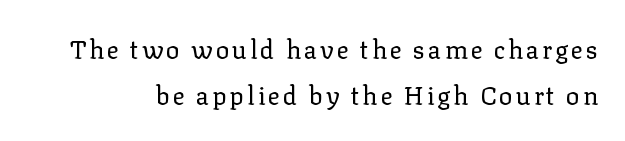
The image shows 25 px text type, upright; set line spacing 1.86x, not underlined.
